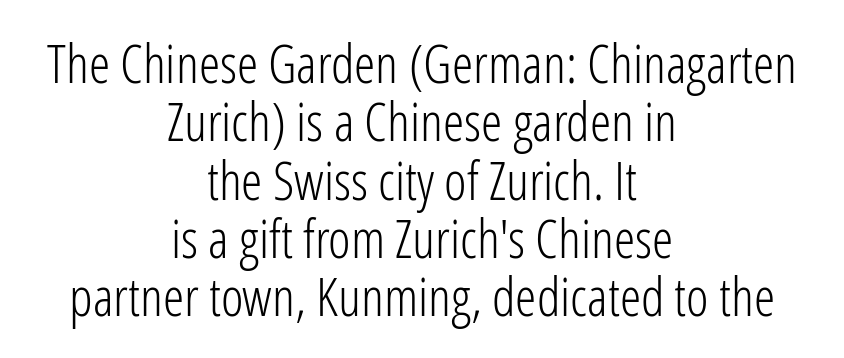
{"serif": "no", "italic": "no", "bold": "no", "weight": "light", "width": "condensed", "stroke_contrast": "low", "x_height": "medium", "monospaced": "no", "underline": "no", "align": "center", "line_spacing": "tight", "line_spacing_ratio": 1.08, "letter_spacing": "normal", "letter_spacing_em": 0.0, "glyph_px": 54}
